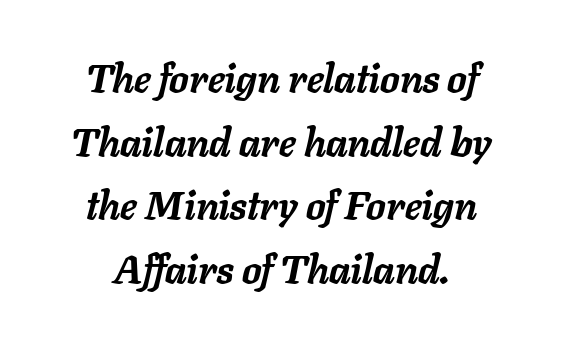
Q: Is the text bold? A: Yes.
Q: Is the text italic (slanted)? A: Yes, it leans right by about 11 degrees.
Q: Is the text underlined? A: No.
Q: How is the paragraph aligned? A: Centered.
Q: Is the spacing between letters normal or unusually wide? A: Normal.
Q: Is the spacing between lines tight, normal or loose? A: Normal.
Q: Width (condensed, normal, or wide)? A: Normal.
Q: Stroke contrast? A: Low.
Q: x-height? A: Medium.
Q: Monospaced? A: No.
